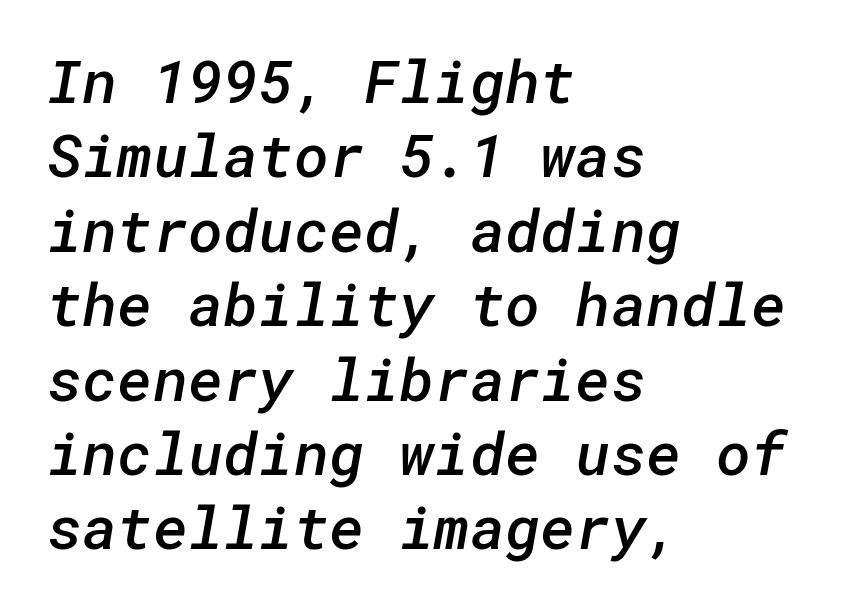
{"serif": "no", "bold": "semi", "weight": "semibold", "width": "normal", "stroke_contrast": "low", "x_height": "medium", "underline": "no", "align": "left", "line_spacing_ratio": 1.24, "letter_spacing": "normal", "letter_spacing_em": 0.0, "glyph_px": 60}
